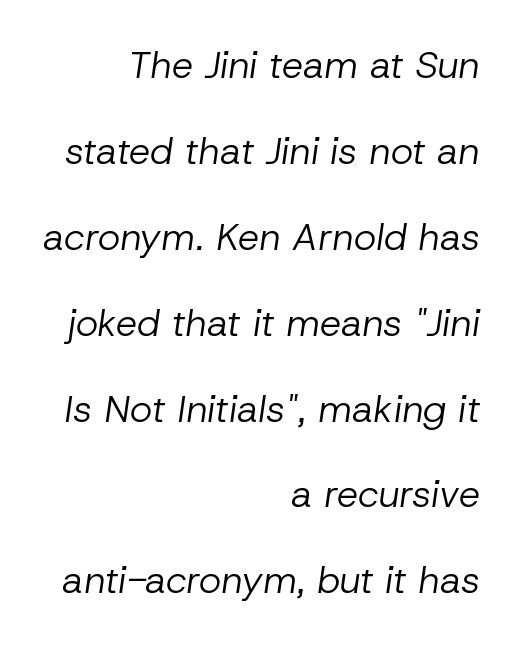
Q: Is the text bold? A: No.
Q: Is the text italic (slanted)? A: Yes, it leans right by about 8 degrees.
Q: Is the text underlined? A: No.
Q: How is the paragraph aligned? A: Right-aligned.
Q: Is the spacing between letters normal or unusually wide? A: Normal.
Q: Is the spacing between lines tight, normal or loose? A: Loose.
Q: Width (condensed, normal, or wide)? A: Normal.
Q: Stroke contrast? A: Low.
Q: x-height? A: Medium.
Q: Monospaced? A: No.
